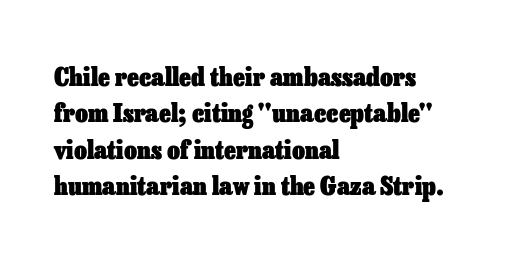
Q: Is the text bold? A: Yes.
Q: Is the text italic (slanted)? A: No, it is upright.
Q: Is the text underlined? A: No.
Q: How is the paragraph aligned? A: Left-aligned.
Q: Is the spacing between letters normal or unusually wide? A: Normal.
Q: Is the spacing between lines tight, normal or loose? A: Normal.
